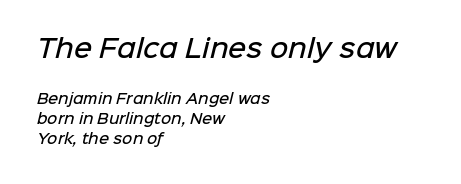
Q: Is the text bold? A: Semi-bold.
Q: Is the text underlined? A: No.
Q: How is the paragraph aligned? A: Left-aligned.
Q: Is the spacing between letters normal or unusually wide? A: Normal.
Q: Is the spacing between lines tight, normal or loose? A: Normal.
Q: Which block of text is set in a larger size, the first (top) or the second (bottom)? A: The first (top) one.
